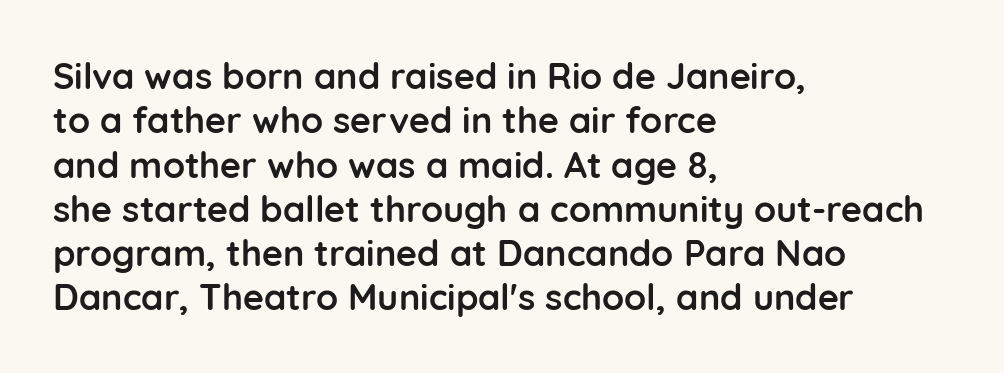
Unmarked baselines from the first word to the last. The type is set solid horizontally, with unmodified tracking. The rendering anchors every line to the left-hand side. Each letter's strokes conclude bluntly, with no projecting serifs. The letters are bold, with thick, heavy strokes. When letters stand straight like this, we call the style roman or upright.
